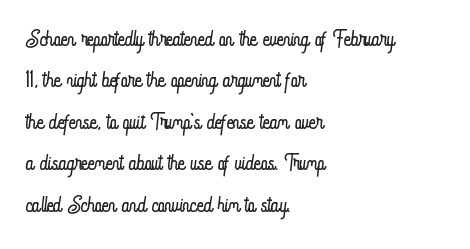
The image shows 30 px light, condensed type; set left-aligned, normal line spacing (1.38x), normal letter spacing, not underlined; low stroke contrast and a small x-height.
